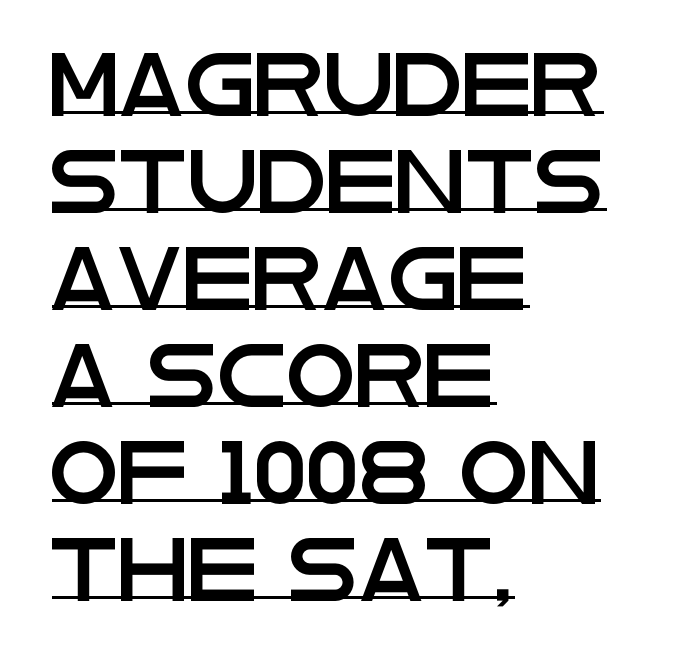
Characters follow at the spacing the type designer built in. The passage shown is typeset with a sans-serif family. Summary of vertical rhythm: regular, with standard interline spacing. Posture: vertical. Character widths vary here, with narrow letters taking less room than wide ones. This rendering uses left alignment, leaving the right contour irregular.
